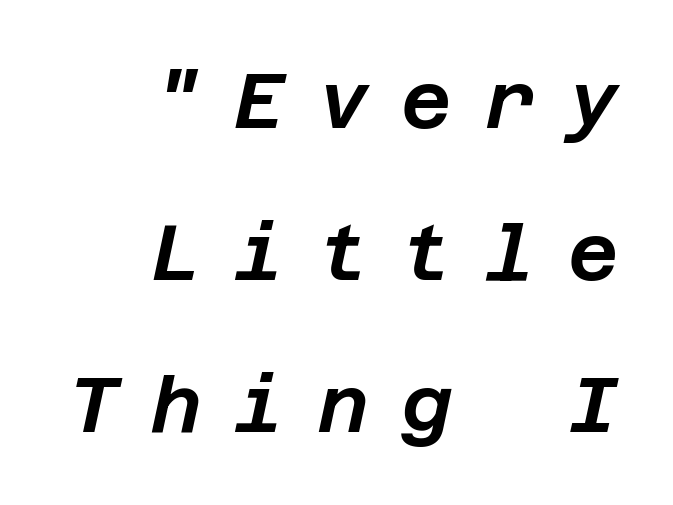
Q: Is the text italic (slanted)? A: Yes, it leans right by about 12 degrees.
Q: Is the text underlined? A: No.
Q: How is the paragraph aligned? A: Right-aligned.
Q: Is the spacing between letters normal or unusually wide? A: Unusually wide.
Q: Is the spacing between lines tight, normal or loose? A: Loose.
Q: Width (condensed, normal, or wide)? A: Normal.
Q: Stroke contrast? A: Low.
Q: x-height? A: Large.
